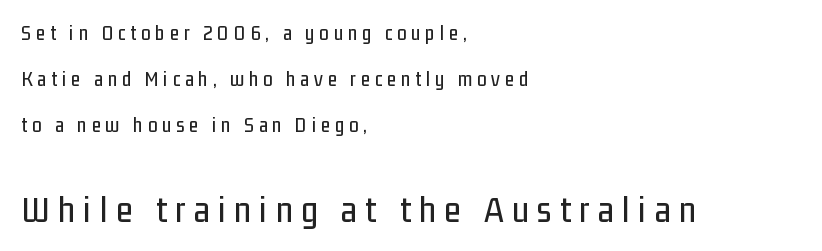
The image shows 37 px condensed sans-serif type, upright; set left-aligned, loose line spacing (2.19x), unusually wide letter spacing (+0.23 em), not underlined; the second (bottom) block is 1.76x larger; low stroke contrast and a medium x-height.
